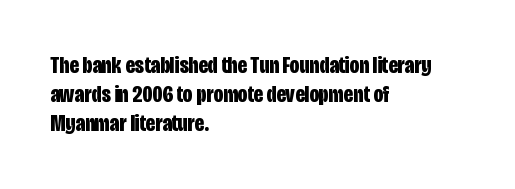
Bold? Absolutely — the strokes are thick and heavy. These lines are set flush left with a ragged right edge. Each row of text sits above clean, open space. There is no visible air inserted between adjacent glyphs. The type sits square on the baseline with zero lean.
